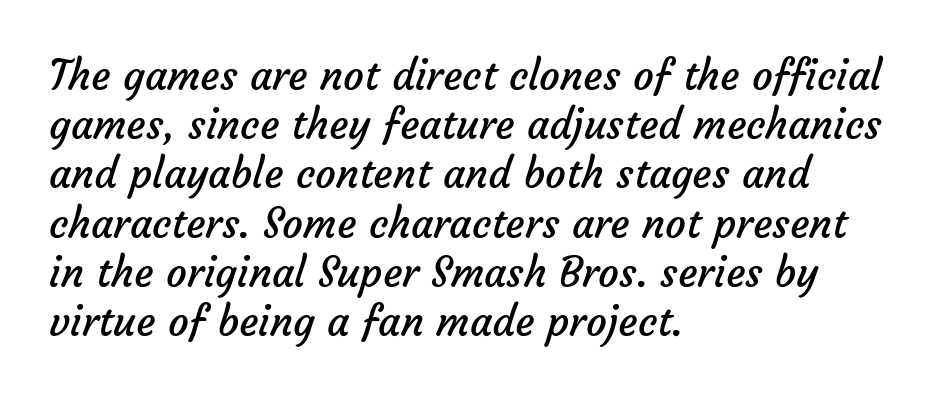
Is this a heavy cut? Hardly; it is regular or lighter. The passage shown is typed in a proportional face where columns would drift. The characters display no serif detailing; their extremities are plain. Is the block centered? No — it sits flush against the left margin. A typesetter would call this zero additional tracking. The space beneath each line is pristine and unruled.
